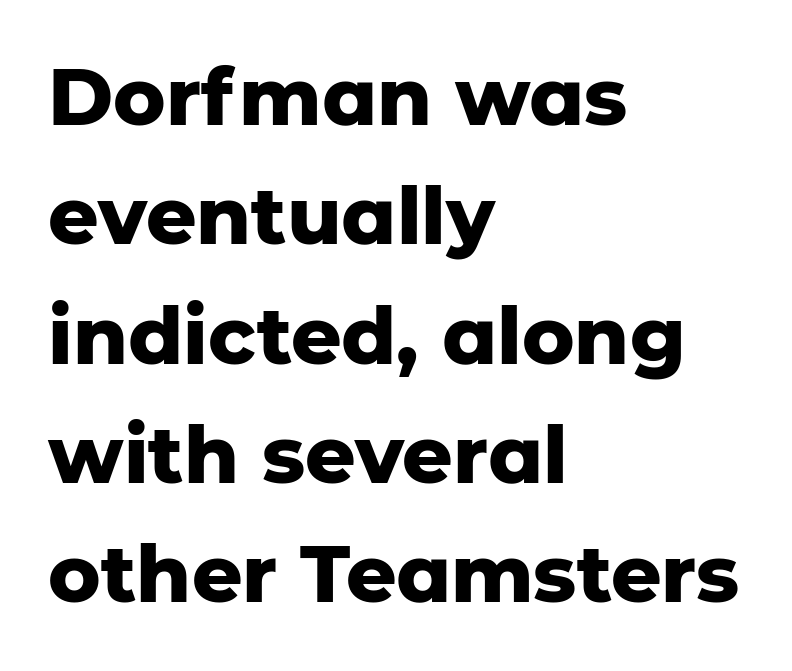
Spacing verdict: proportional, widths tailored to each character. Heavy-handed strokes throughout: this text is bold. Look at the tracking — it's just the regular setting, nothing added. The string is rendered with underlining switched off.
